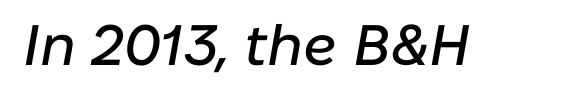
{"italic": "yes", "lean": "right", "slant_degrees": 10, "width": "normal", "stroke_contrast": "low", "x_height": "medium", "monospaced": "no", "underline": "no", "letter_spacing": "normal", "letter_spacing_em": 0.0, "glyph_px": 57}
